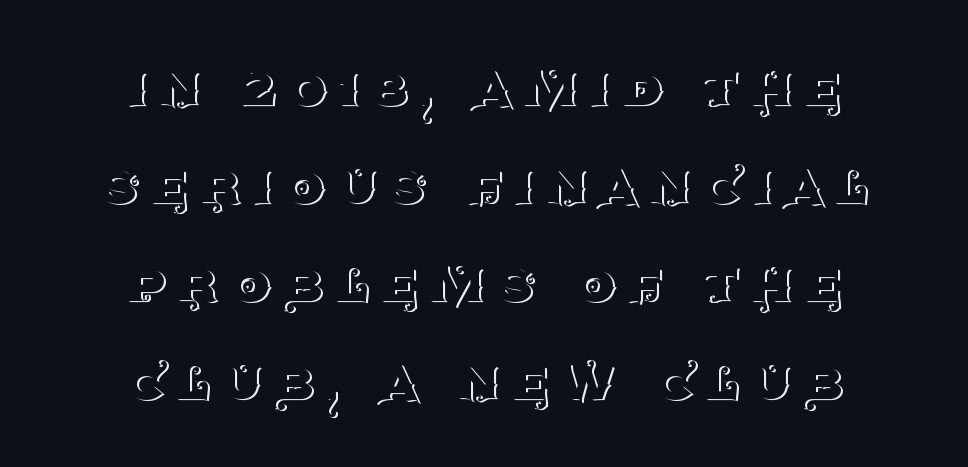
{"serif": "yes", "italic": "no", "bold": "no", "weight": "thin", "width": "normal", "stroke_contrast": "medium", "x_height": "large", "monospaced": "no", "underline": "no", "align": "center", "line_spacing": "normal", "line_spacing_ratio": 1.51, "glyph_px": 65}
